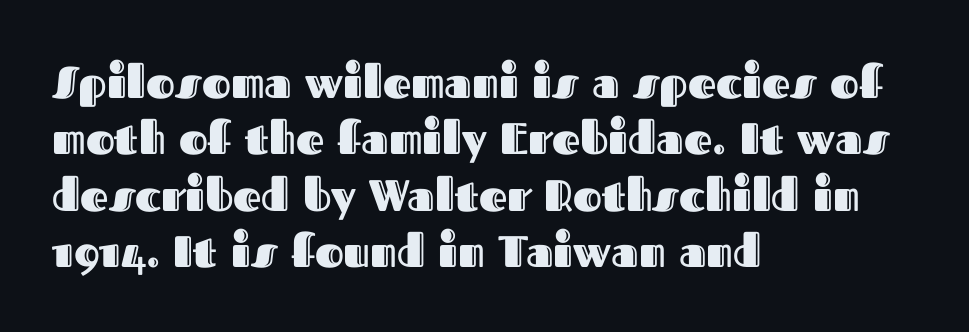
This sample uses plain, unmodified letter spacing. Clear beneath every line of the passage. Proportional: the letters do not fall into vertical columns. Nope, not italic — everything's standing straight. The compositor pushed each line to the left boundary. Regular leading.
